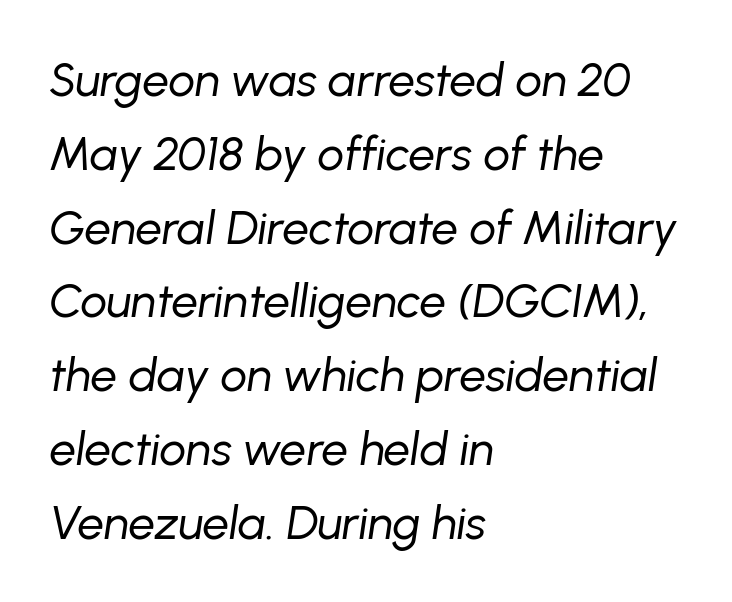
Q: Is the text bold? A: No.
Q: Is the text italic (slanted)? A: Yes, it leans right by about 8 degrees.
Q: Is the text underlined? A: No.
Q: How is the paragraph aligned? A: Left-aligned.
Q: Is the spacing between letters normal or unusually wide? A: Normal.
Q: Is the spacing between lines tight, normal or loose? A: Normal.
Q: Width (condensed, normal, or wide)? A: Normal.
Q: Stroke contrast? A: Low.
Q: x-height? A: Medium.
Q: Monospaced? A: No.
